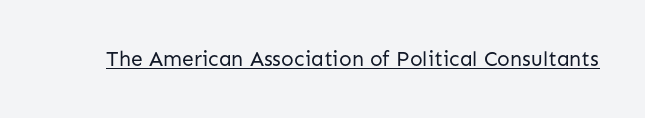
{"italic": "no", "bold": "no", "underline": "yes", "letter_spacing": "normal", "letter_spacing_em": 0.0, "glyph_px": 21}
